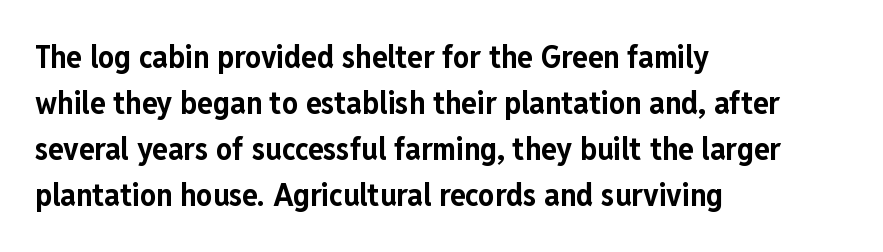
Q: Is the text bold? A: Yes.
Q: Is the text italic (slanted)? A: No, it is upright.
Q: Is the typeface a serif or a sans-serif typeface? A: Sans-serif.
Q: Is the text underlined? A: No.
Q: How is the paragraph aligned? A: Left-aligned.
Q: Is the spacing between letters normal or unusually wide? A: Normal.
Q: Is the spacing between lines tight, normal or loose? A: Normal.
Q: Width (condensed, normal, or wide)? A: Condensed.
Q: Stroke contrast? A: Low.
Q: x-height? A: Medium.
Q: Monospaced? A: No.
